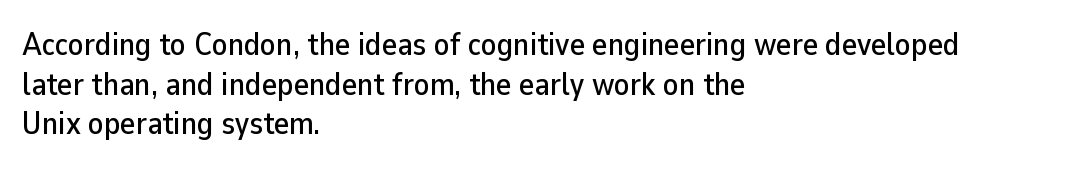
The image shows 32 px sans-serif type, upright; set left-aligned, line spacing 1.24x, normal letter spacing, not underlined; low stroke contrast and a medium x-height.
